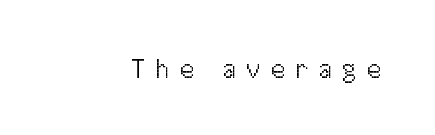
The image shows 28 px light sans-serif type, upright; set unusually wide letter spacing (+0.33 em), not underlined; medium stroke contrast and a medium x-height.
